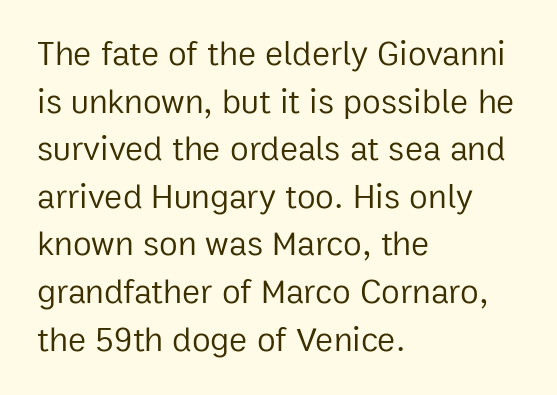
Q: Is the text bold? A: No.
Q: Is the text italic (slanted)? A: No, it is upright.
Q: Is the typeface a serif or a sans-serif typeface? A: Sans-serif.
Q: Is the text underlined? A: No.
Q: How is the paragraph aligned? A: Left-aligned.
Q: Is the spacing between letters normal or unusually wide? A: Normal.
Q: Is the spacing between lines tight, normal or loose? A: Normal.
Q: Width (condensed, normal, or wide)? A: Normal.
Q: Stroke contrast? A: Low.
Q: x-height? A: Medium.
Q: Monospaced? A: No.
